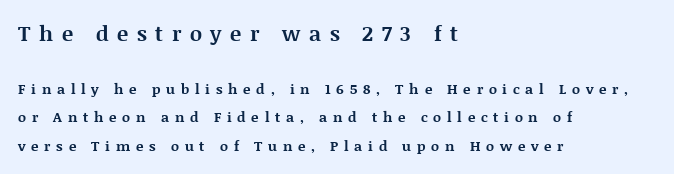
{"italic": "no", "bold": "yes", "underline": "no", "align": "left", "line_spacing": "loose", "line_spacing_ratio": 2.04, "letter_spacing": "wide", "letter_spacing_em": 0.41, "larger_block": "first", "size_ratio": 1.5, "glyph_px": 21}
